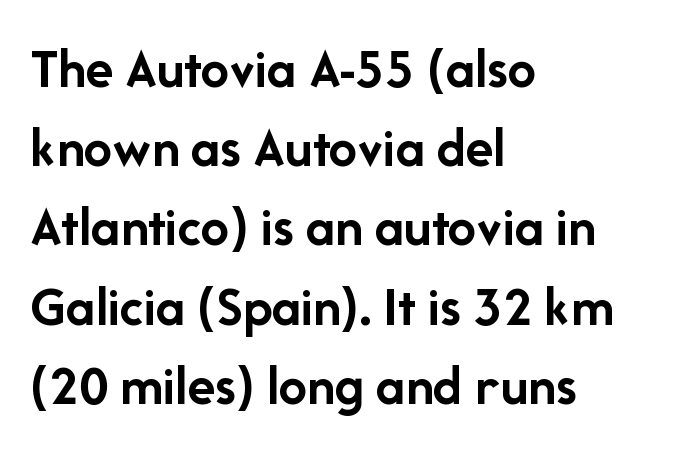
The image shows 57 px semibold sans-serif type, upright; set left-aligned, normal line spacing (1.39x), normal letter spacing, not underlined; low stroke contrast and a medium x-height.
